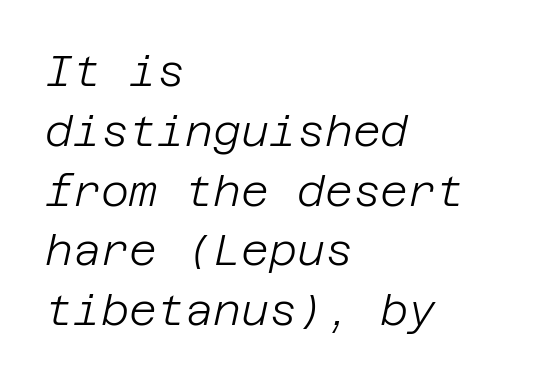
The image shows 43 px light type, italic (leaning right); set left-aligned, normal line spacing (1.39x), normal letter spacing, not underlined; low stroke contrast and a large x-height.
